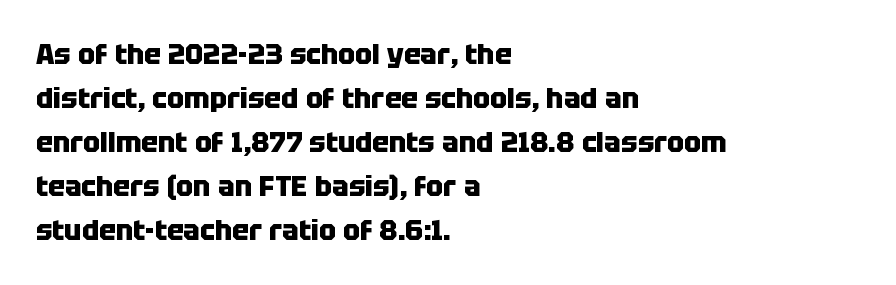
The image shows 28 px heavy sans-serif type, upright; set left-aligned, normal line spacing (1.57x), normal letter spacing, not underlined; low stroke contrast and a large x-height.
